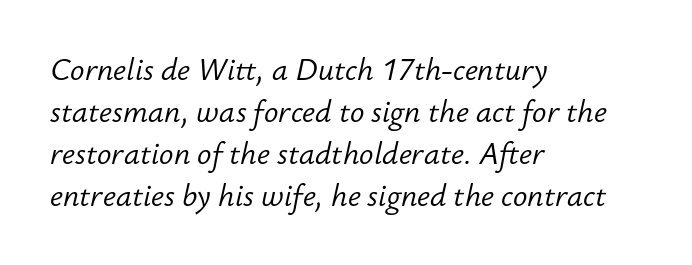
{"italic": "yes", "lean": "right", "slant_degrees": 12, "bold": "no", "weight": "light", "width": "normal", "stroke_contrast": "low", "x_height": "small", "monospaced": "no", "underline": "no", "align": "left", "line_spacing": "normal", "line_spacing_ratio": 1.4, "letter_spacing": "normal", "letter_spacing_em": 0.0, "glyph_px": 30}
